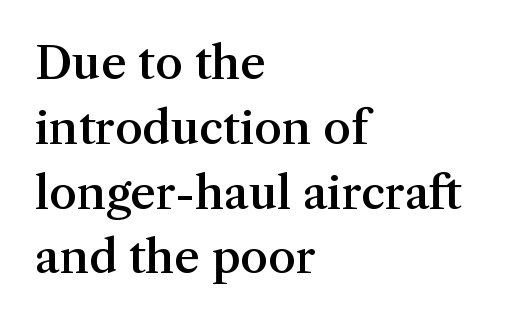
The image shows 45 px semibold serif type, upright; set left-aligned, normal line spacing (1.44x), normal letter spacing, not underlined; medium stroke contrast and a medium x-height.
